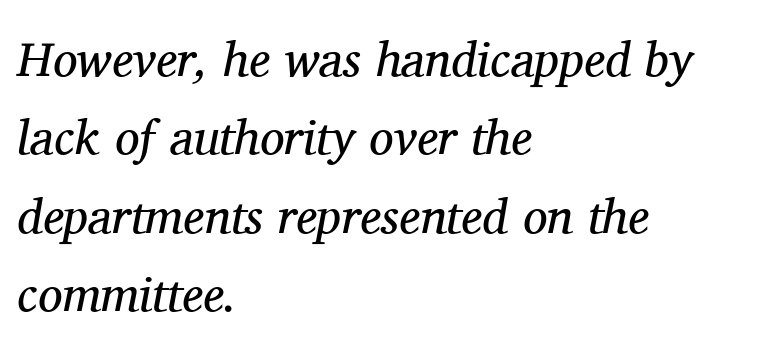
{"serif": "yes", "italic": "yes", "lean": "right", "slant_degrees": 11, "bold": "no", "weight": "regular", "width": "normal", "stroke_contrast": "medium", "x_height": "medium", "monospaced": "no", "underline": "no", "align": "left", "line_spacing": "normal", "line_spacing_ratio": 1.6, "letter_spacing": "normal", "letter_spacing_em": 0.0, "glyph_px": 49}
